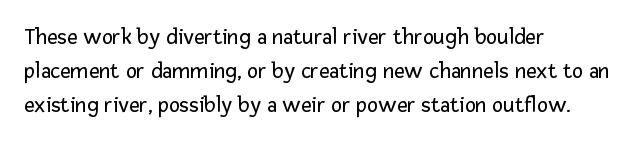
{"italic": "no", "bold": "no", "underline": "no", "align": "left", "line_spacing": "normal", "line_spacing_ratio": 1.47, "letter_spacing": "normal", "letter_spacing_em": 0.0, "glyph_px": 23}
